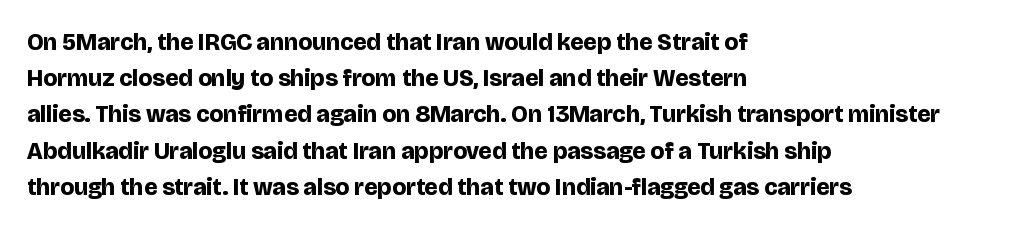
The vertical gap from one line to the next is medium. In terms of posture, this sample is upright. Look at the stroke-to-counter ratio: heavy, a bold. Clear beneath every line of the passage. Casual observation: everything's shoved over to the left. You could call the tracking neutral — neither tight nor loose.
